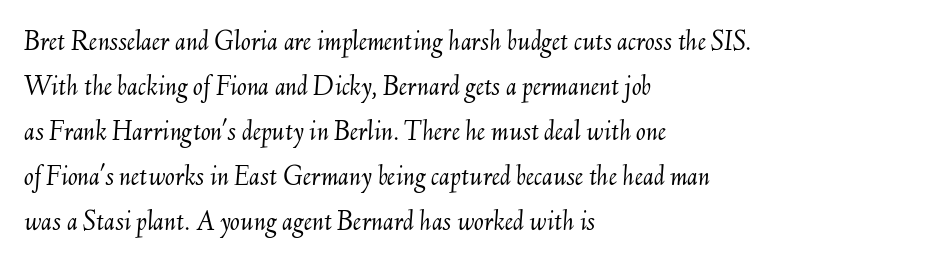
{"italic": "yes", "lean": "right", "slant_degrees": 6, "bold": "no", "weight": "light", "width": "normal", "stroke_contrast": "medium", "x_height": "small", "monospaced": "no", "underline": "no", "align": "left", "line_spacing": "normal", "line_spacing_ratio": 1.55, "letter_spacing": "normal", "letter_spacing_em": 0.0, "glyph_px": 29}
